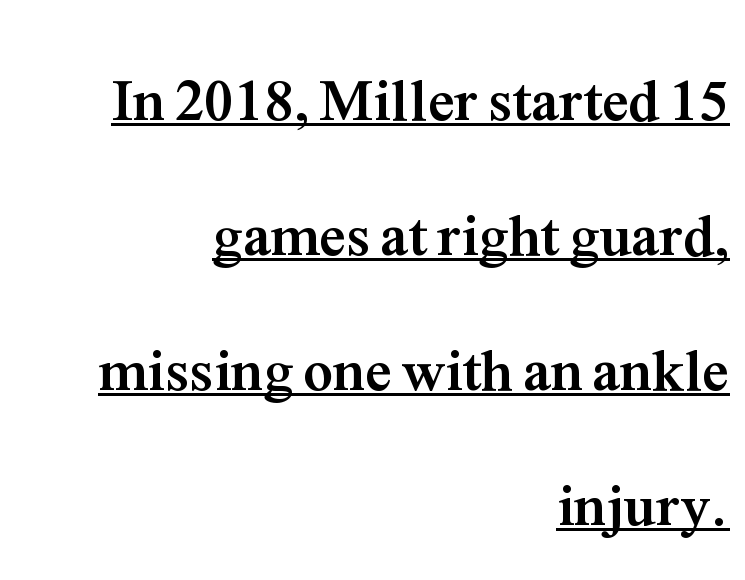
Q: Is the text bold? A: Yes.
Q: Is the text italic (slanted)? A: No, it is upright.
Q: Is the typeface a serif or a sans-serif typeface? A: Serif.
Q: Is the text underlined? A: Yes.
Q: How is the paragraph aligned? A: Right-aligned.
Q: Is the spacing between letters normal or unusually wide? A: Normal.
Q: Is the spacing between lines tight, normal or loose? A: Loose.
Q: Width (condensed, normal, or wide)? A: Normal.
Q: Stroke contrast? A: Medium.
Q: x-height? A: Medium.
Q: Monospaced? A: No.
